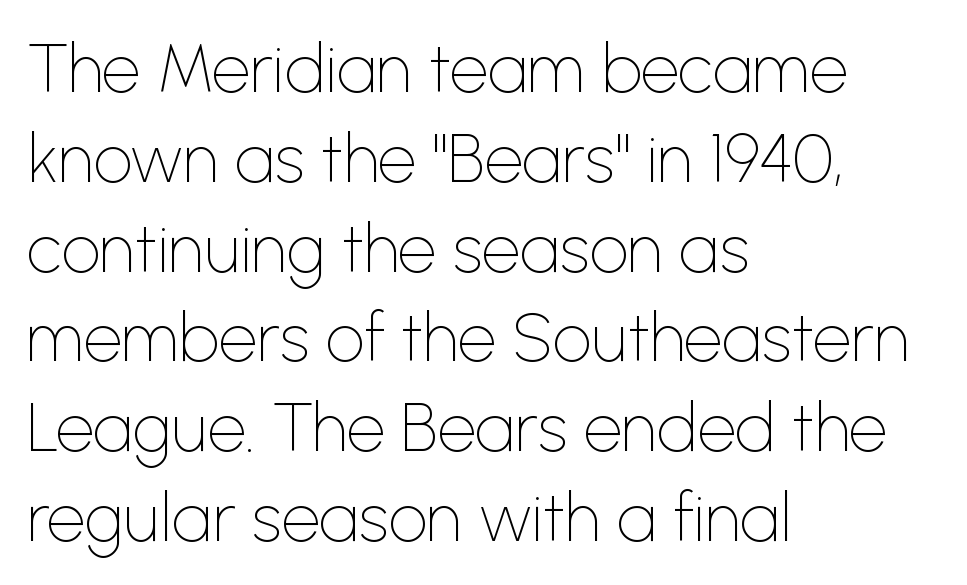
{"serif": "no", "italic": "no", "bold": "no", "weight": "thin", "width": "normal", "stroke_contrast": "low", "x_height": "medium", "monospaced": "no", "underline": "no", "align": "left", "line_spacing": "normal", "line_spacing_ratio": 1.32, "letter_spacing": "normal", "letter_spacing_em": 0.0, "glyph_px": 68}
